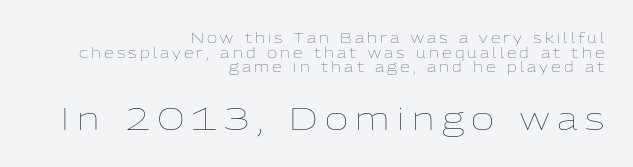
{"italic": "no", "bold": "no", "weight": "thin", "width": "normal", "stroke_contrast": "low", "x_height": "medium", "monospaced": "no", "underline": "no", "align": "right", "line_spacing": "tight", "line_spacing_ratio": 1.05, "letter_spacing": "wide", "letter_spacing_em": 0.23, "larger_block": "second", "size_ratio": 2.29, "glyph_px": 32}
